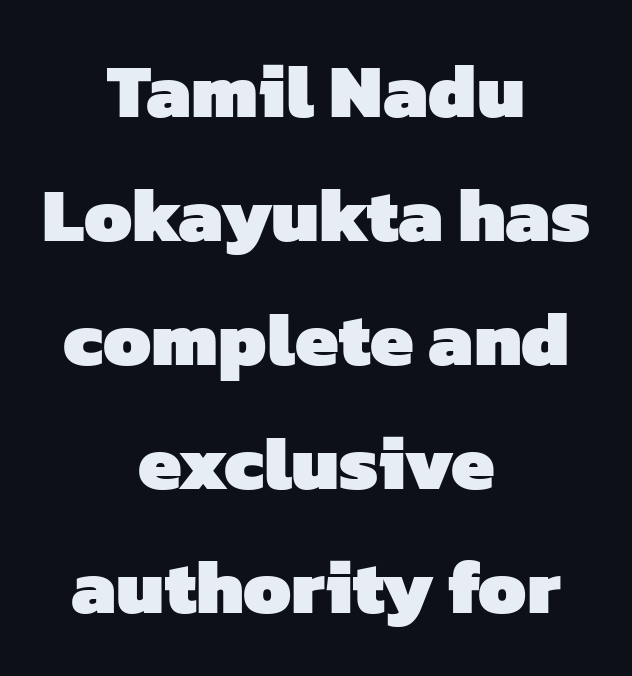
Q: Is the text bold? A: Yes.
Q: Is the typeface a serif or a sans-serif typeface? A: Sans-serif.
Q: Is the text underlined? A: No.
Q: How is the paragraph aligned? A: Centered.
Q: Is the spacing between letters normal or unusually wide? A: Normal.
Q: Is the spacing between lines tight, normal or loose? A: Normal.
Q: Width (condensed, normal, or wide)? A: Normal.
Q: Stroke contrast? A: Low.
Q: x-height? A: Medium.
Q: Monospaced? A: No.
